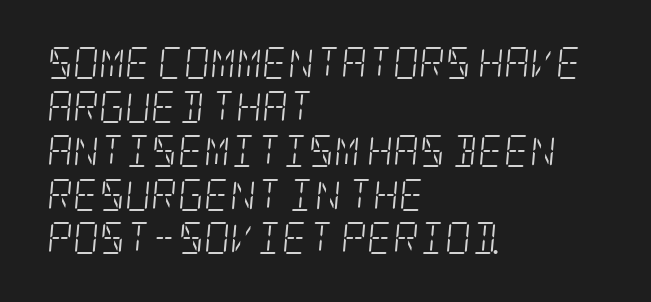
{"serif": "yes", "italic": "yes", "lean": "right", "slant_degrees": 5, "bold": "no", "weight": "light", "width": "condensed", "stroke_contrast": "low", "x_height": "large", "underline": "no", "align": "left", "line_spacing": "normal", "line_spacing_ratio": 1.37, "letter_spacing": "normal", "letter_spacing_em": 0.0, "glyph_px": 32}
